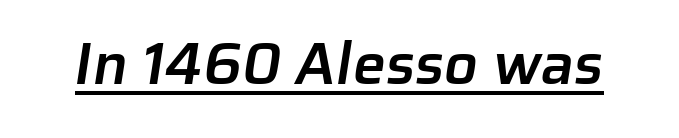
The image shows 59 px semibold sans-serif type; set normal letter spacing, underlined; low stroke contrast and a medium x-height.
